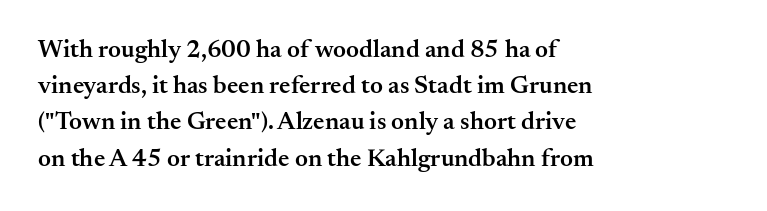
Q: Is the text bold? A: Semi-bold.
Q: Is the text italic (slanted)? A: No, it is upright.
Q: Is the text underlined? A: No.
Q: How is the paragraph aligned? A: Left-aligned.
Q: Is the spacing between letters normal or unusually wide? A: Normal.
Q: Is the spacing between lines tight, normal or loose? A: Normal.
